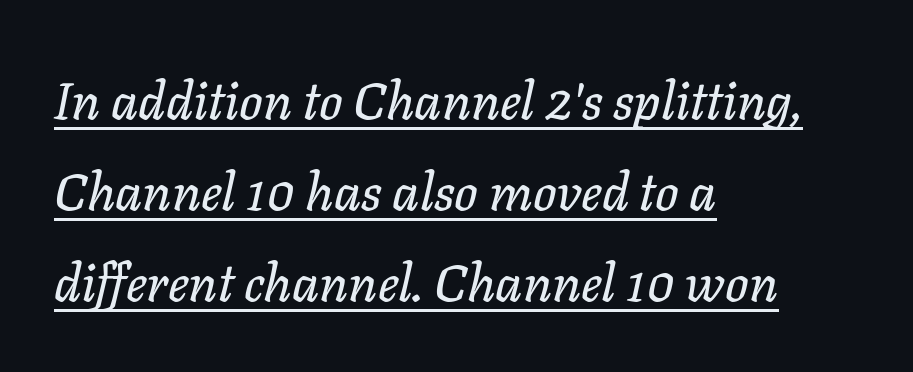
A student would call this left alignment; a typographer would say flush left, rag right. Spacing verdict: proportional, widths tailored to each character. Does the lettering tilt? It does — this is italic. The passage shown has conventional tracking throughout.
